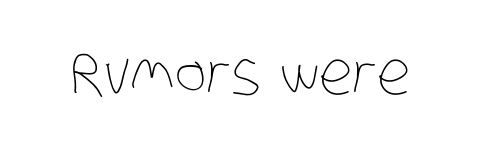
Observe the ordinary spacing: letters are neighbours, not strangers. Here the designer chose a conventional face with non-uniform glyph widths. Stroke mass is kept to a normal reading level or below. Rule under the text: the space is simply empty.
